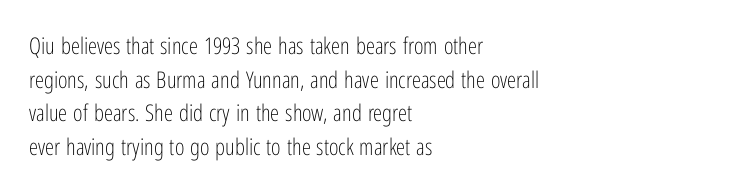
Q: Is the text bold? A: No.
Q: Is the text italic (slanted)? A: No, it is upright.
Q: Is the text underlined? A: No.
Q: How is the paragraph aligned? A: Left-aligned.
Q: Is the spacing between letters normal or unusually wide? A: Normal.
Q: Is the spacing between lines tight, normal or loose? A: Normal.
